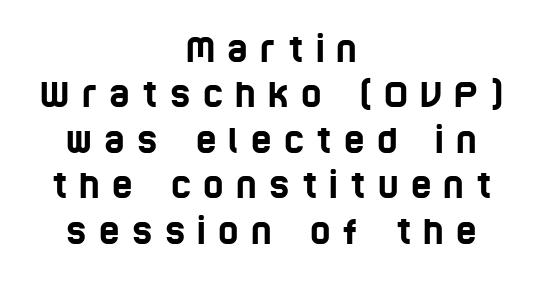
The image shows 35 px condensed sans-serif type; set centered, normal line spacing (1.3x), unusually wide letter spacing (+0.35 em), not underlined; low stroke contrast and a large x-height.
